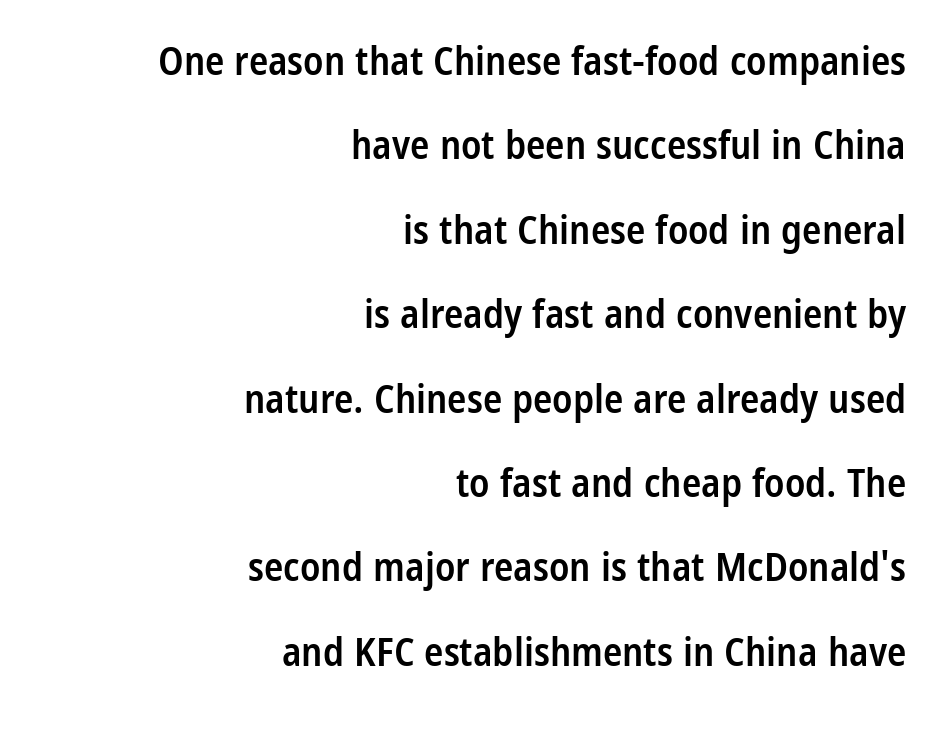
The face used here is a semibold: visibly heavier than regular, lighter than bold. Glance below the letters and you will spot only blank space. This sample uses an upright cut, with every glyph sitting square on the baseline. Notice the wide empty band between every row — that's loose leading. The passage shown is typed in a proportional face where columns would drift. Every row of glyphs terminates at an identical x-position on the right.
